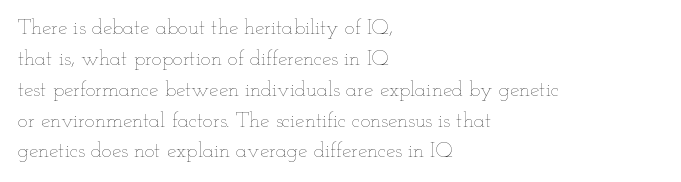
{"italic": "no", "bold": "no", "underline": "no", "align": "left", "line_spacing": "normal", "line_spacing_ratio": 1.47, "letter_spacing": "normal", "letter_spacing_em": 0.0, "glyph_px": 21}
